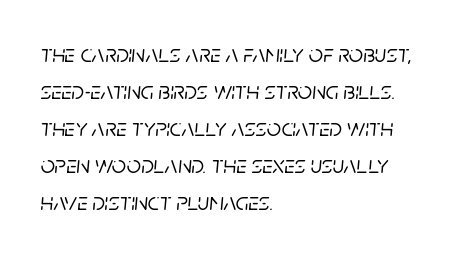
{"italic": "yes", "lean": "right", "slant_degrees": 5, "underline": "no", "align": "left", "line_spacing": "normal", "line_spacing_ratio": 1.48, "letter_spacing": "normal", "letter_spacing_em": 0.0, "glyph_px": 25}
